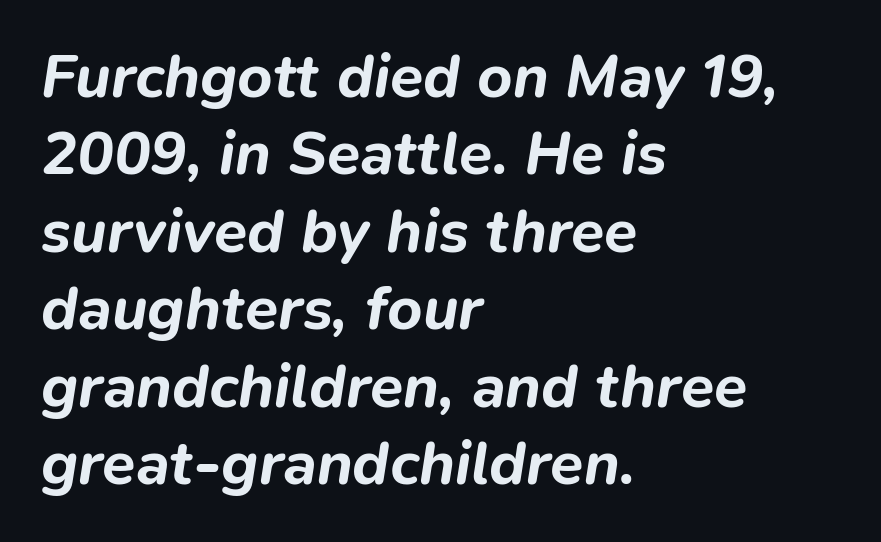
Compared with ordinary roman type, these characters are visibly tilted. Set as a true bold cut, around the 700 mark. Only glyphs here, with clear space below each row. Is this a fixed-width face? No — the glyphs have proportional, varying widths. Characters follow at the spacing the type designer built in.
